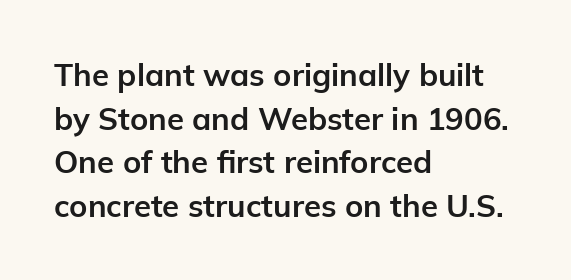
{"serif": "no", "italic": "no", "bold": "yes", "weight": "bold", "width": "normal", "stroke_contrast": "low", "x_height": "medium", "monospaced": "no", "underline": "no", "align": "left", "line_spacing": "normal", "line_spacing_ratio": 1.41, "letter_spacing": "normal", "letter_spacing_em": 0.0, "glyph_px": 31}
